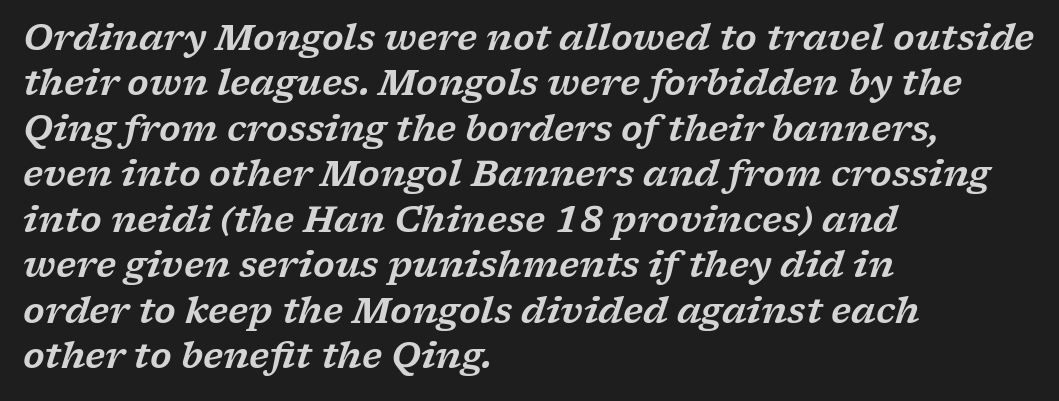
Q: Is the text italic (slanted)? A: Yes, it leans right by about 17 degrees.
Q: Is the typeface a serif or a sans-serif typeface? A: Serif.
Q: Is the text underlined? A: No.
Q: How is the paragraph aligned? A: Left-aligned.
Q: Is the spacing between letters normal or unusually wide? A: Normal.
Q: Is the spacing between lines tight, normal or loose? A: Normal.
Q: Width (condensed, normal, or wide)? A: Wide.
Q: Stroke contrast? A: Low.
Q: x-height? A: Medium.
Q: Monospaced? A: No.
